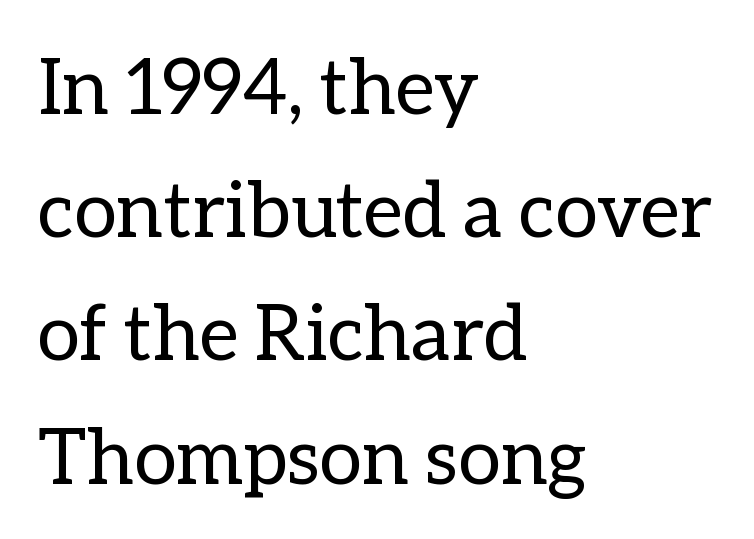
The baseline area is clear. This is not heavy type; no bold has been used. Each letter keeps its own natural width here, so spacing adapts to shape. Vertical strokes here are truly vertical. How are the letters spaced? Ordinarily, with no added tracking.
